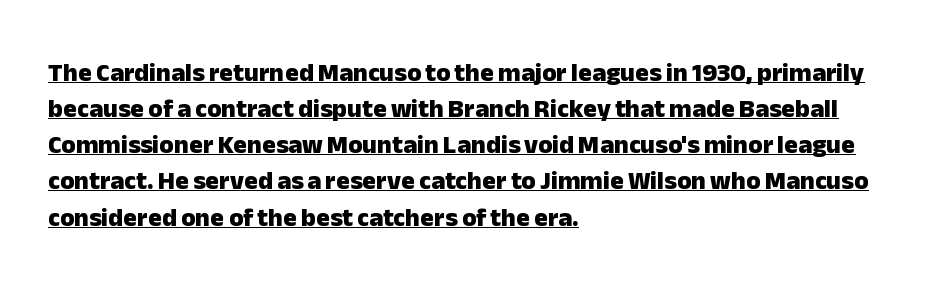
Observe the ordinary spacing: letters are neighbours, not strangers. Vertically, the passage feels balanced, rows spaced as you'd expect. Decoration check: the copy is underlined. The text block is weighted toward the left margin, trailing off unevenly rightward. Summary of weight: heavy, a full bold.
